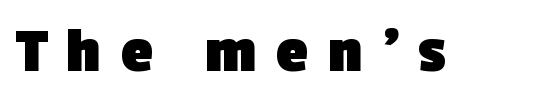
The image shows 65 px heavy sans-serif type; set unusually wide letter spacing (+0.3 em), not underlined; a medium x-height.
